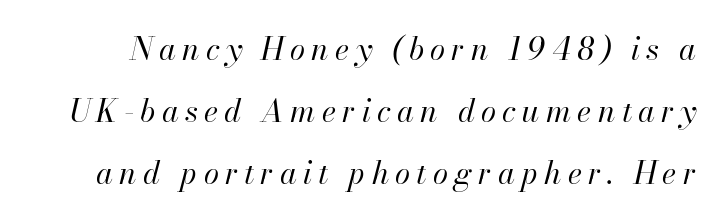
The image shows 31 px regular-weight type, italic (leaning right); set loose line spacing (2.0x), unusually wide letter spacing (+0.2 em), not underlined; high stroke contrast and a small x-height.
